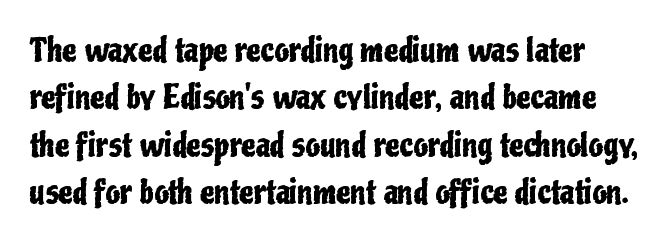
The image shows 32 px condensed sans-serif type, upright; set normal line spacing (1.48x), normal letter spacing, not underlined; low stroke contrast and a medium x-height.
